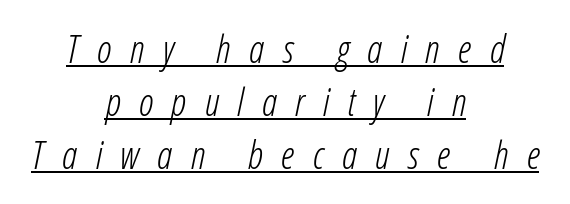
The image shows 38 px light, condensed type, italic (leaning right); set centered, normal line spacing (1.4x), unusually wide letter spacing (+0.48 em), underlined; low stroke contrast and a medium x-height.
